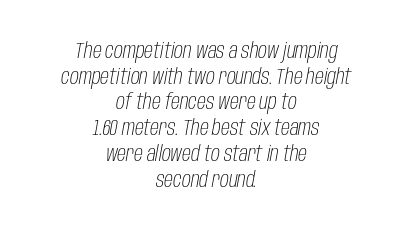
The image shows 22 px text type, italic (leaning right); set centered, line spacing 1.17x, normal letter spacing, not underlined.
